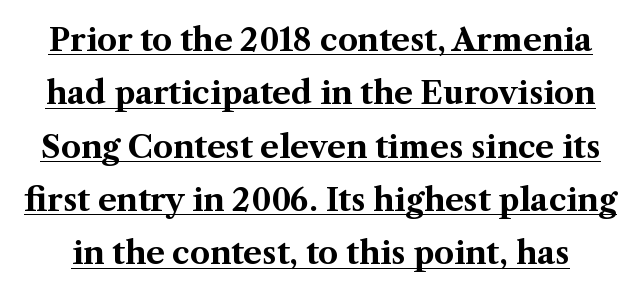
The image shows 31 px bold serif type, upright; set line spacing 1.72x, normal letter spacing, underlined; medium stroke contrast and a medium x-height.
